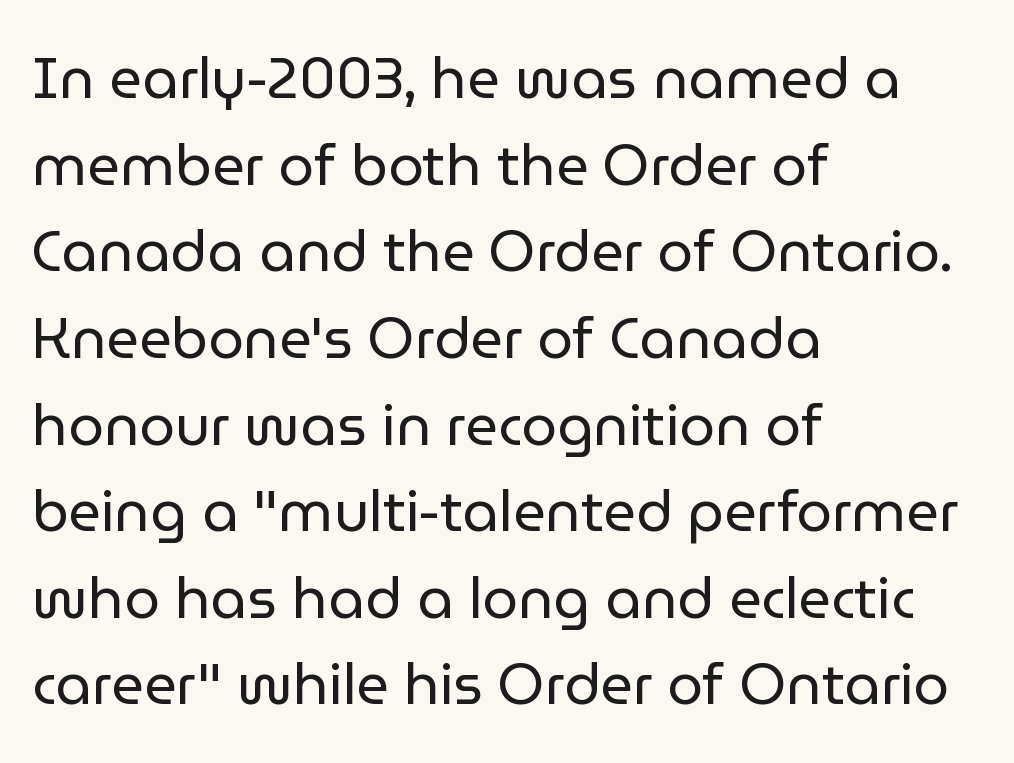
Bare-footed words on every line. The block of text has a typical density, with ordinary space between rows. The face looks like a standard text weight, possibly lighter. Think of a printed novel: that variable character pitch is what you see here. Line beginnings align vertically; line endings do not. Classification — sans serif.
